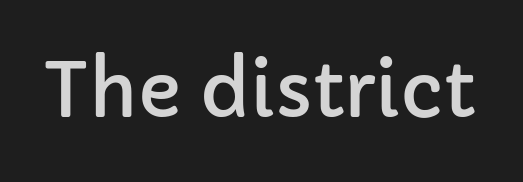
The image shows 75 px sans-serif type, upright; set normal letter spacing, not underlined; low stroke contrast and a medium x-height.
